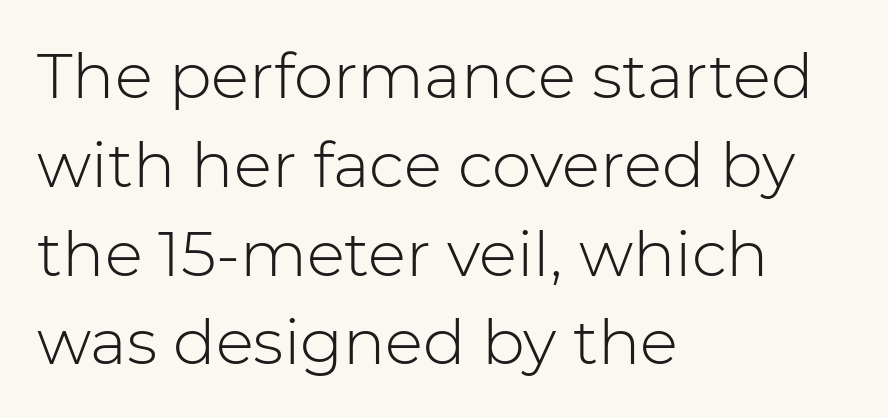
Q: Is the text bold? A: No.
Q: Is the text italic (slanted)? A: No, it is upright.
Q: Is the typeface a serif or a sans-serif typeface? A: Sans-serif.
Q: Is the text underlined? A: No.
Q: How is the paragraph aligned? A: Left-aligned.
Q: Is the spacing between letters normal or unusually wide? A: Normal.
Q: Is the spacing between lines tight, normal or loose? A: Normal.
Q: Width (condensed, normal, or wide)? A: Normal.
Q: Stroke contrast? A: Low.
Q: x-height? A: Medium.
Q: Monospaced? A: No.
